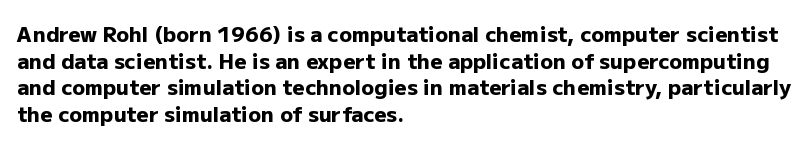
{"italic": "no", "bold": "yes", "underline": "no", "align": "left", "line_spacing": "normal", "line_spacing_ratio": 1.27, "letter_spacing": "normal", "letter_spacing_em": 0.0, "glyph_px": 21}
